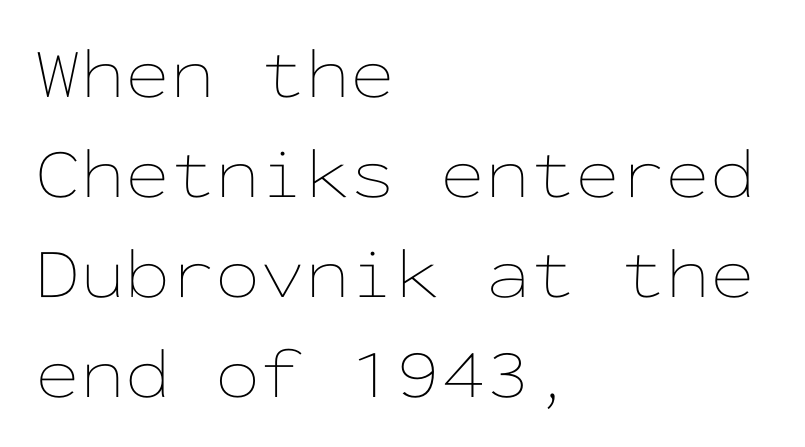
The image shows 72 px thin, wide type, upright, monospaced; set left-aligned, normal line spacing (1.39x), normal letter spacing, not underlined; low stroke contrast and a medium x-height.
